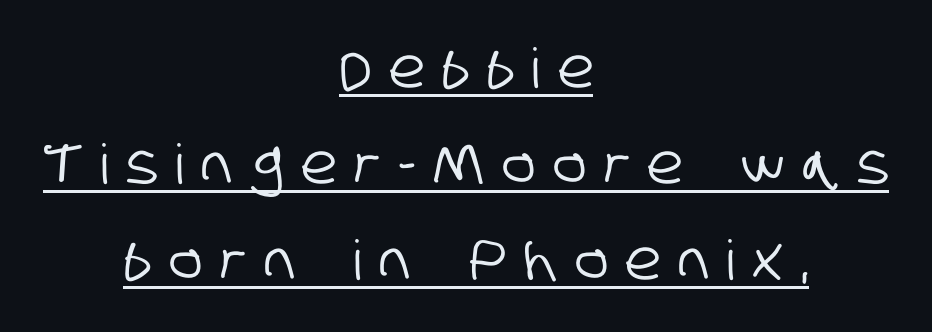
Q: Is the typeface a serif or a sans-serif typeface? A: Sans-serif.
Q: Is the text underlined? A: Yes.
Q: How is the paragraph aligned? A: Centered.
Q: Is the spacing between letters normal or unusually wide? A: Unusually wide.
Q: Width (condensed, normal, or wide)? A: Condensed.
Q: Stroke contrast? A: Low.
Q: x-height? A: Large.
Q: Monospaced? A: No.
